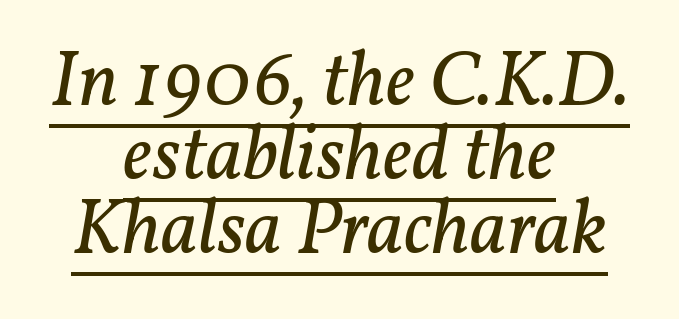
The image shows 78 px regular-weight serif type, italic (leaning right); set centered, tight line spacing (0.95x), normal letter spacing, underlined; low stroke contrast and a medium x-height.
